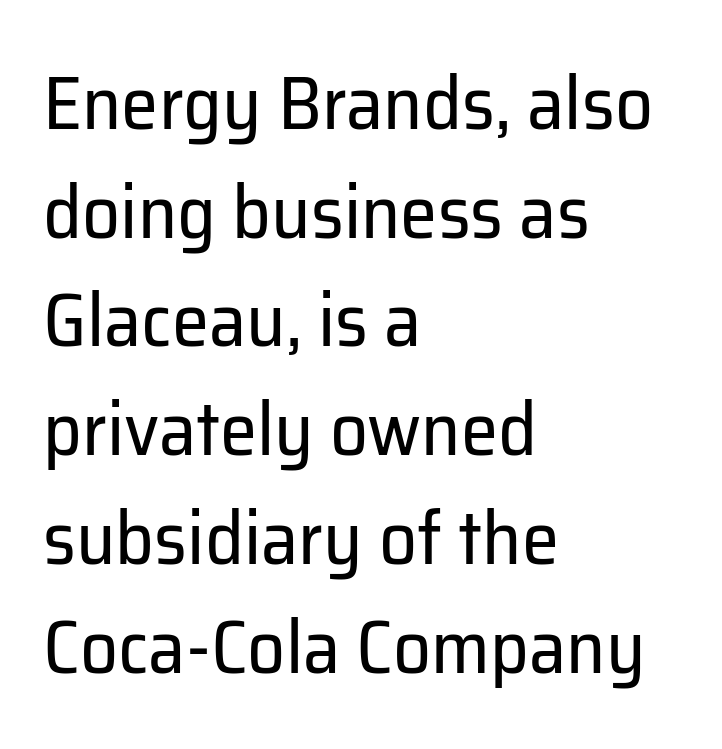
{"serif": "no", "italic": "no", "bold": "no", "weight": "regular", "width": "normal", "stroke_contrast": "low", "x_height": "medium", "monospaced": "no", "underline": "no", "align": "left", "line_spacing": "normal", "line_spacing_ratio": 1.45, "letter_spacing": "normal", "letter_spacing_em": 0.0, "glyph_px": 75}
